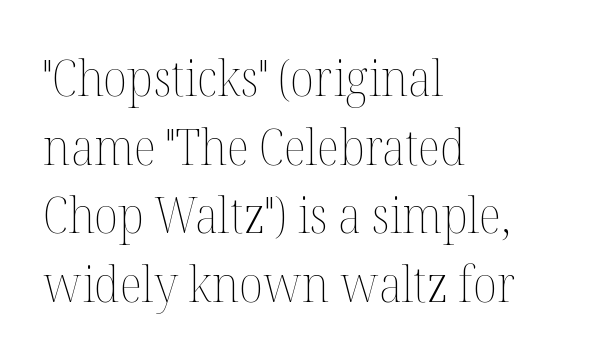
This block has exactly the height ordinary leading produces. Leftover space on each line is placed entirely after the last word. Proportional: the letters do not fall into vertical columns. Type without underlining.
